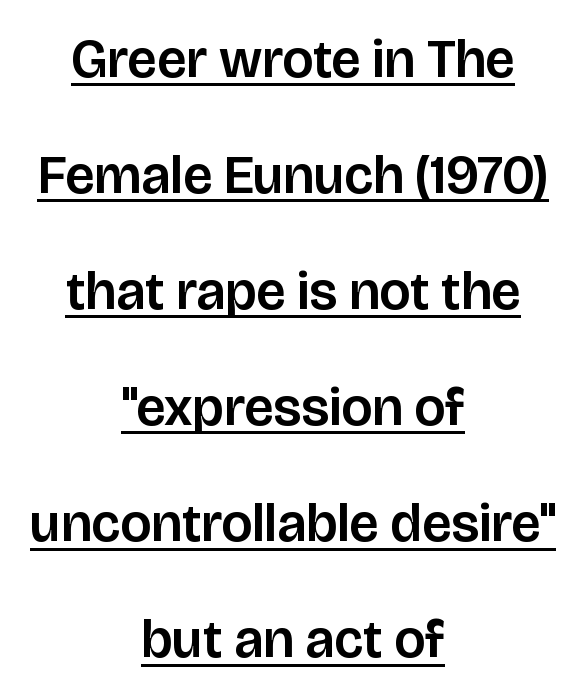
{"serif": "no", "italic": "no", "width": "normal", "stroke_contrast": "low", "x_height": "large", "monospaced": "no", "underline": "yes", "align": "center", "line_spacing": "loose", "line_spacing_ratio": 2.15, "letter_spacing": "normal", "letter_spacing_em": 0.0, "glyph_px": 54}
